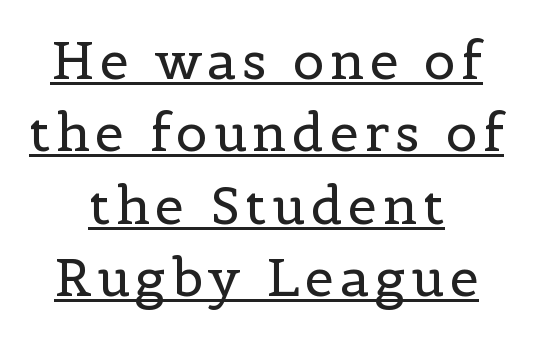
The image shows 52 px regular-weight serif type, upright; set centered, normal line spacing (1.39x), underlined; a medium x-height.
